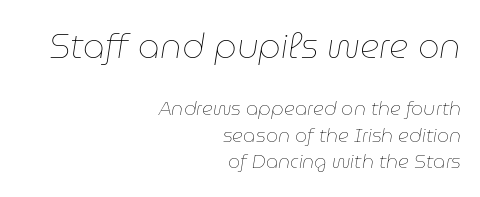
Glyph-to-glyph distance matches everyday printed text. Top chunk: large. Bottom chunk: small. Unmarked baselines from the first word to the last. Horizontally, the lines are justified to the trailing edge only. Quick note: interline space is typical. Summary of weight: not heavy and not bold.
